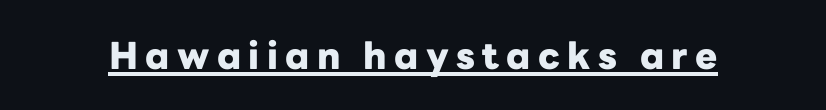
Q: Is the text bold? A: Yes.
Q: Is the text italic (slanted)? A: No, it is upright.
Q: Is the typeface a serif or a sans-serif typeface? A: Sans-serif.
Q: Is the text underlined? A: Yes.
Q: Is the spacing between letters normal or unusually wide? A: Unusually wide.
Q: Width (condensed, normal, or wide)? A: Normal.
Q: Stroke contrast? A: Low.
Q: x-height? A: Medium.
Q: Monospaced? A: No.
